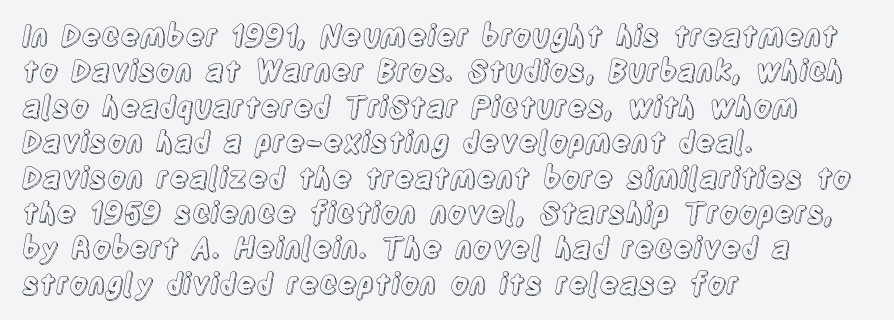
Q: Is the text italic (slanted)? A: Yes.
Q: Is the text underlined? A: No.
Q: How is the paragraph aligned? A: Left-aligned.
Q: Is the spacing between letters normal or unusually wide? A: Normal.
Q: Width (condensed, normal, or wide)? A: Condensed.
Q: x-height? A: Large.
Q: Monospaced? A: No.
